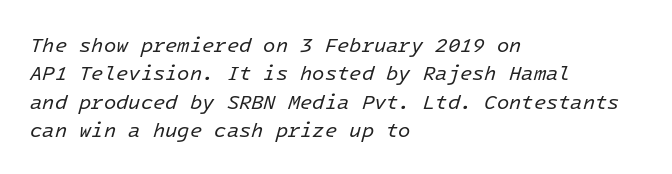
Q: Is the text bold? A: No.
Q: Is the text italic (slanted)? A: Yes, it leans right by about 16 degrees.
Q: Is the text underlined? A: No.
Q: How is the paragraph aligned? A: Left-aligned.
Q: Is the spacing between letters normal or unusually wide? A: Normal.
Q: Is the spacing between lines tight, normal or loose? A: Normal.
